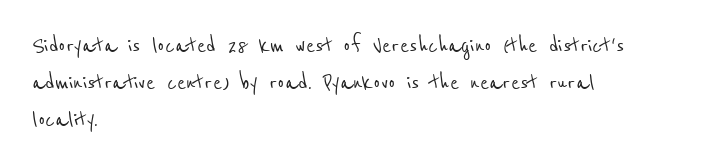
The image shows 27 px text type; set left-aligned, normal line spacing (1.37x), normal letter spacing, not underlined.
